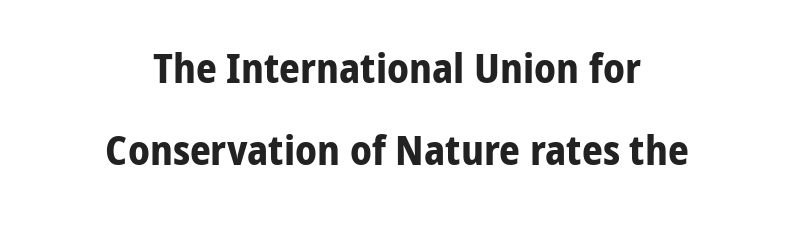
{"serif": "no", "italic": "no", "bold": "yes", "weight": "bold", "width": "normal", "stroke_contrast": "low", "x_height": "medium", "monospaced": "no", "underline": "no", "align": "center", "line_spacing": "loose", "line_spacing_ratio": 2.01, "letter_spacing": "normal", "letter_spacing_em": 0.0, "glyph_px": 41}
